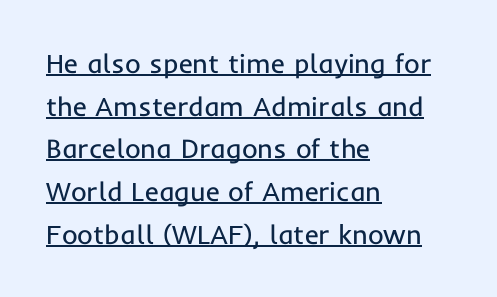
{"italic": "no", "bold": "no", "underline": "yes", "align": "left", "line_spacing": "normal", "line_spacing_ratio": 1.58, "letter_spacing": "normal", "letter_spacing_em": 0.0, "glyph_px": 27}
